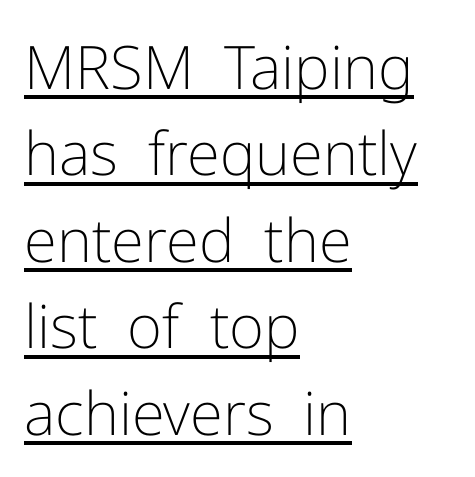
A continuous stroke trails under the words, as in a hyperlink. Note the varied advance widths — an 'i' is clearly narrower than an 'm'. Typeset ragged right — the left edge is the straight one. The characters are drawn with everyday or finer stroke widths.
